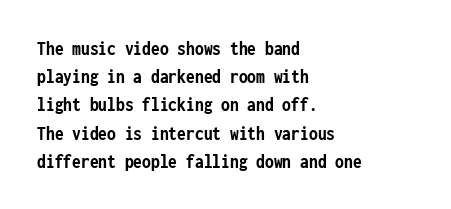
Upright lettering throughout. Each line starts at the same left margin while the right side varies. The passage shown has conventional tracking throughout. The glyphs have the mass of a bold cut. Summary of vertical rhythm: regular, with standard interline spacing. Words float on clear page, feet unadorned.
